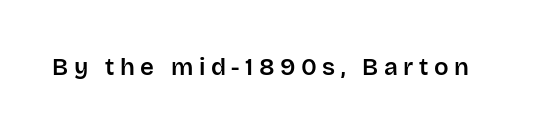
A typesetter would call this heavily tracked-out type. Just letters on the line, the space beneath them empty. Unlike italic type, these characters show no tilt at all.
